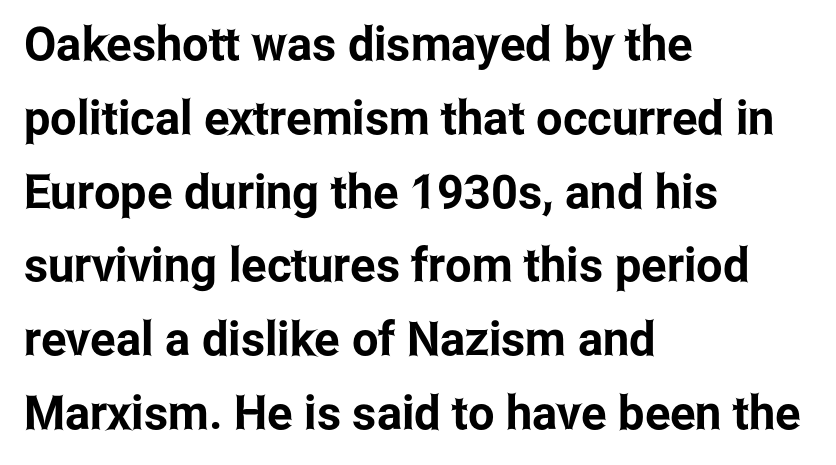
{"serif": "no", "italic": "no", "width": "condensed", "stroke_contrast": "low", "x_height": "medium", "monospaced": "no", "underline": "no", "align": "left", "line_spacing": "normal", "line_spacing_ratio": 1.57, "letter_spacing": "normal", "letter_spacing_em": 0.0, "glyph_px": 47}
